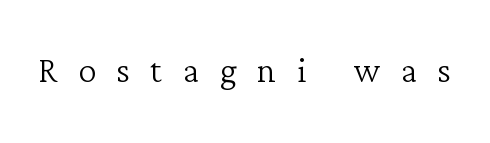
The image shows 46 px light serif type, upright; set unusually wide letter spacing (+0.44 em), not underlined; low stroke contrast and a medium x-height.
